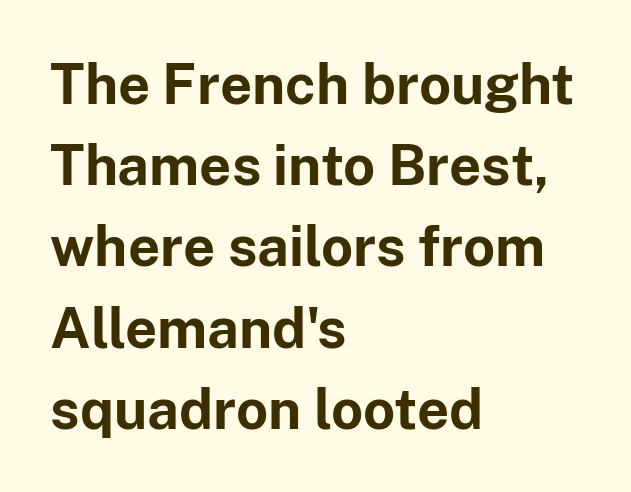
Q: Is the text bold? A: Yes.
Q: Is the text italic (slanted)? A: No, it is upright.
Q: Is the typeface a serif or a sans-serif typeface? A: Sans-serif.
Q: Is the text underlined? A: No.
Q: How is the paragraph aligned? A: Left-aligned.
Q: Is the spacing between letters normal or unusually wide? A: Normal.
Q: Is the spacing between lines tight, normal or loose? A: Normal.
Q: Width (condensed, normal, or wide)? A: Normal.
Q: Stroke contrast? A: Low.
Q: x-height? A: Medium.
Q: Monospaced? A: No.
